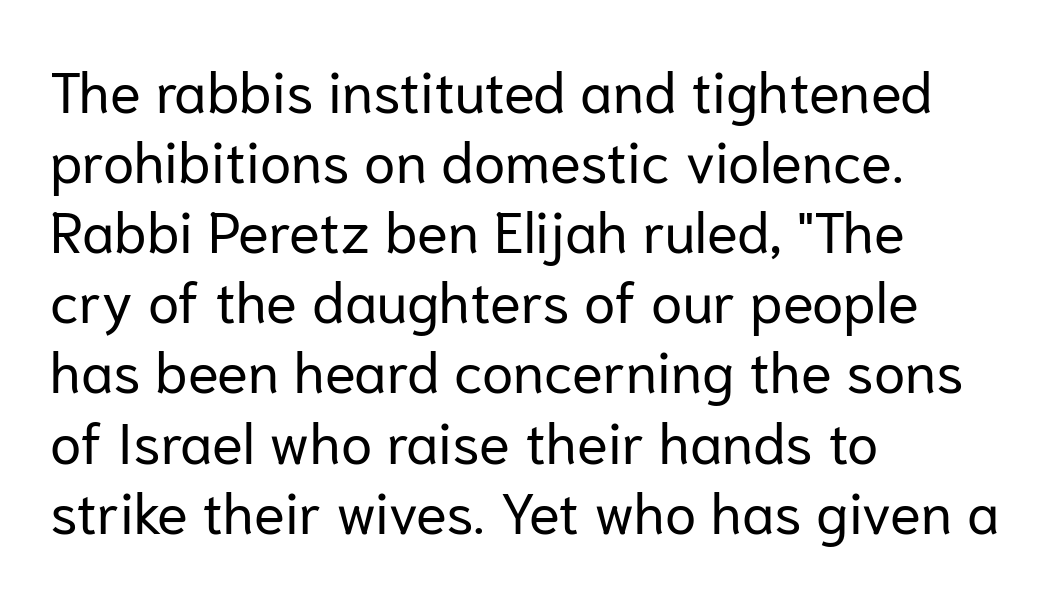
The baseline area is clear. Italic: no, the glyphs are upright roman. You could not count columns in this text — the font is proportionally spaced. These glyphs show unthickened strokes, regular width or finer. The passage shown has conventional tracking throughout.
